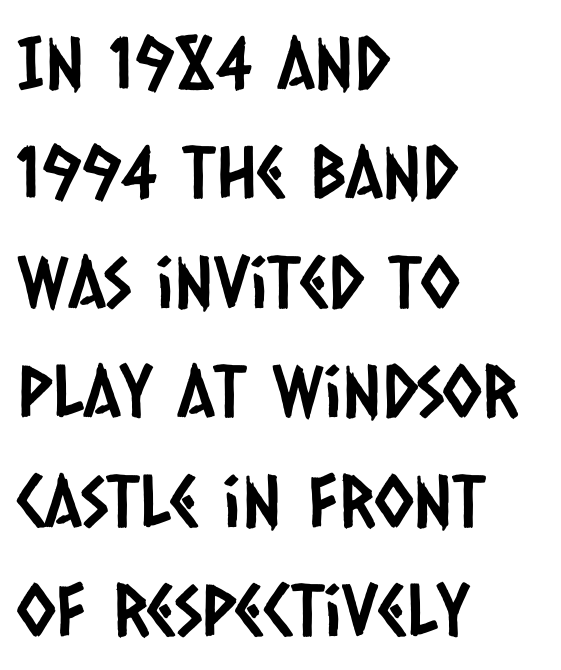
The image shows 72 px condensed sans-serif type; set left-aligned, normal line spacing (1.52x), normal letter spacing, not underlined; low stroke contrast and a large x-height.
